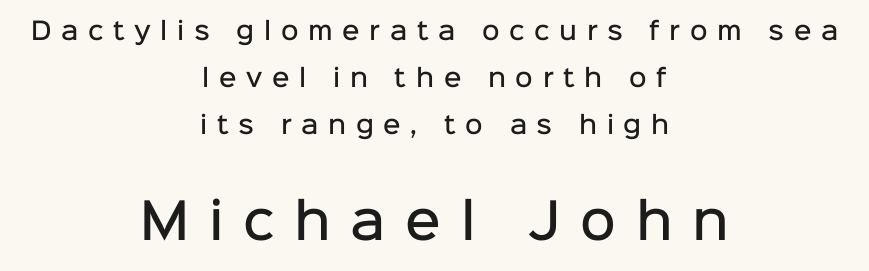
Q: Is the text bold? A: Semi-bold.
Q: Is the text italic (slanted)? A: No, it is upright.
Q: Is the typeface a serif or a sans-serif typeface? A: Sans-serif.
Q: Is the text underlined? A: No.
Q: How is the paragraph aligned? A: Centered.
Q: Is the spacing between letters normal or unusually wide? A: Unusually wide.
Q: Is the spacing between lines tight, normal or loose? A: Loose.
Q: Which block of text is set in a larger size, the first (top) or the second (bottom)? A: The second (bottom) one.
Q: Width (condensed, normal, or wide)? A: Normal.
Q: Stroke contrast? A: Low.
Q: x-height? A: Medium.
Q: Monospaced? A: No.
